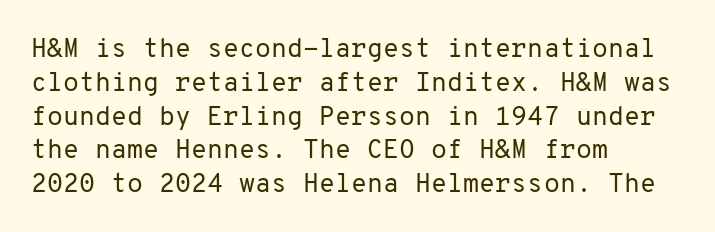
{"italic": "no", "bold": "no", "underline": "no", "align": "left", "line_spacing": "normal", "line_spacing_ratio": 1.3, "letter_spacing": "normal", "letter_spacing_em": 0.0, "glyph_px": 26}
